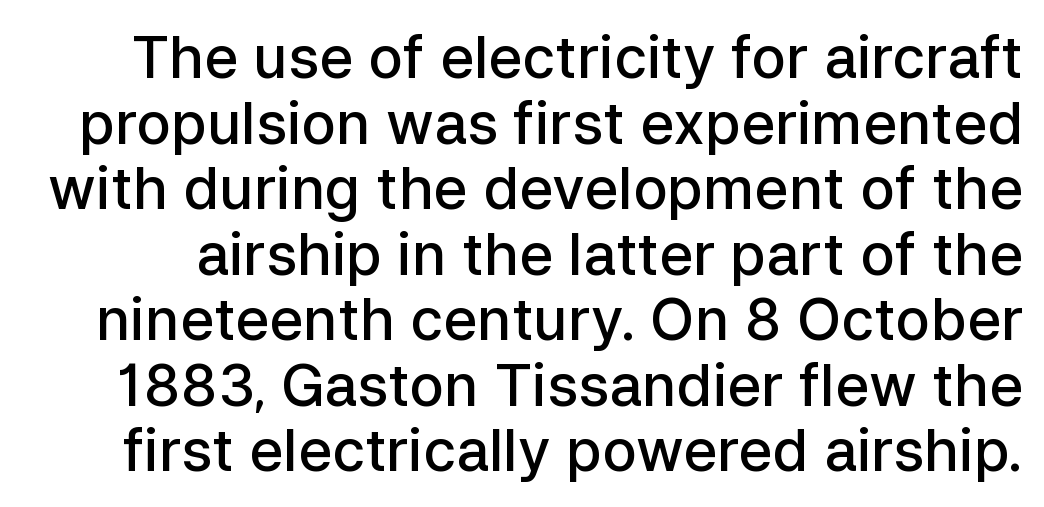
The image shows 58 px semibold sans-serif type, upright; set tight line spacing (1.13x), normal letter spacing, not underlined; low stroke contrast and a medium x-height.
